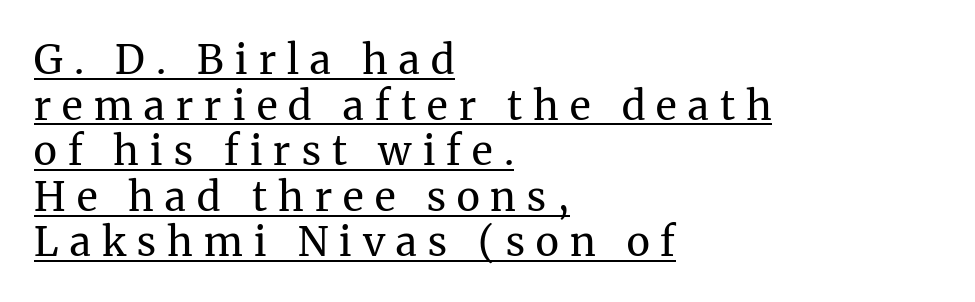
Q: Is the text bold? A: No.
Q: Is the text italic (slanted)? A: No, it is upright.
Q: Is the typeface a serif or a sans-serif typeface? A: Serif.
Q: Is the text underlined? A: Yes.
Q: How is the paragraph aligned? A: Left-aligned.
Q: Is the spacing between letters normal or unusually wide? A: Unusually wide.
Q: Is the spacing between lines tight, normal or loose? A: Tight.
Q: Width (condensed, normal, or wide)? A: Normal.
Q: Stroke contrast? A: Medium.
Q: x-height? A: Medium.
Q: Monospaced? A: No.
